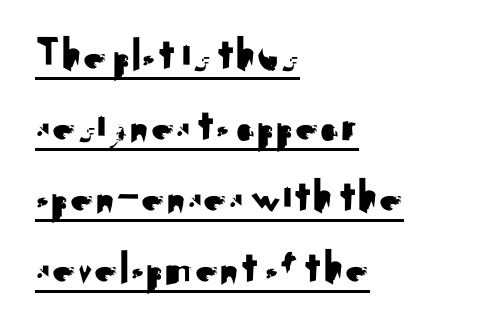
The image shows 47 px sans-serif type, upright; set left-aligned, normal line spacing (1.51x), normal letter spacing, underlined; medium stroke contrast and a small x-height.
